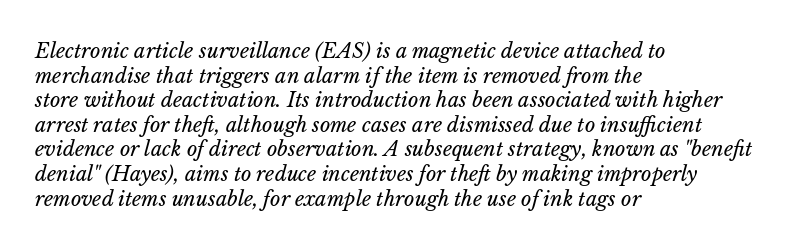
The image shows 20 px text type, italic (leaning right); set left-aligned, line spacing 1.23x, normal letter spacing, not underlined.
